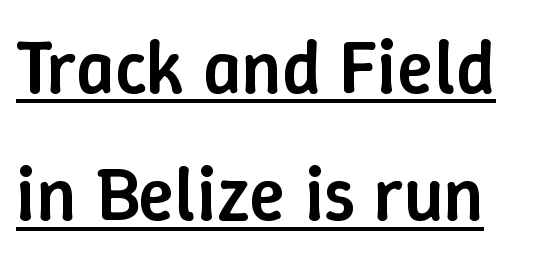
The image shows 75 px semibold type, upright; set left-aligned, normal line spacing (1.7x), normal letter spacing, underlined; low stroke contrast and a medium x-height.
